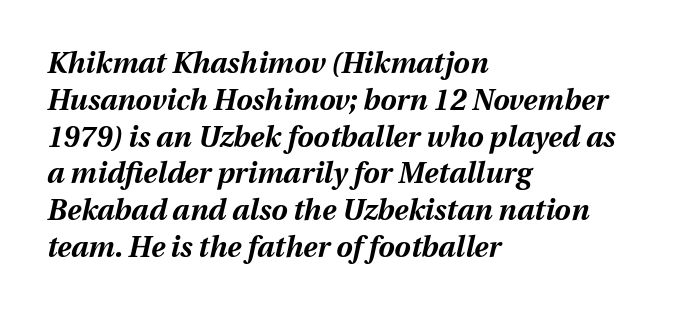
Q: Is the text bold? A: Yes.
Q: Is the text italic (slanted)? A: Yes, it leans right by about 12 degrees.
Q: Is the text underlined? A: No.
Q: How is the paragraph aligned? A: Left-aligned.
Q: Is the spacing between letters normal or unusually wide? A: Normal.
Q: Is the spacing between lines tight, normal or loose? A: Normal.
Q: Width (condensed, normal, or wide)? A: Normal.
Q: Stroke contrast? A: Medium.
Q: x-height? A: Medium.
Q: Monospaced? A: No.
